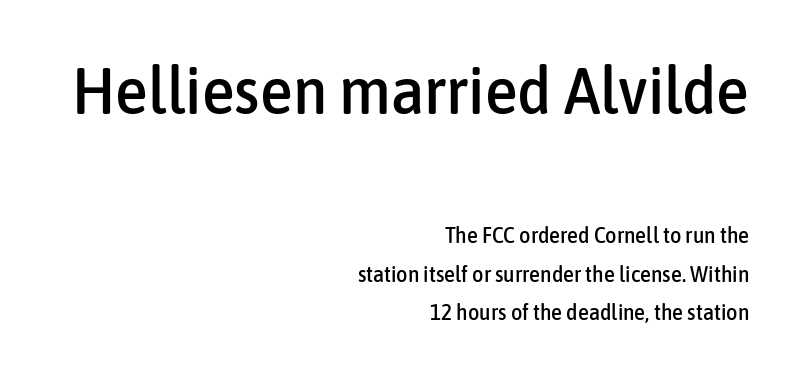
The image shows 66 px condensed sans-serif type, upright; set right-aligned, line spacing 1.77x, normal letter spacing, not underlined; the first (top) block is 3.0x larger; low stroke contrast and a medium x-height.
